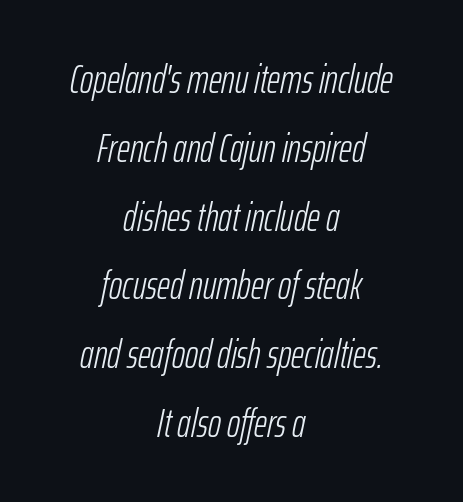
Q: Is the text bold? A: No.
Q: Is the text italic (slanted)? A: Yes, it leans right by about 12 degrees.
Q: Is the text underlined? A: No.
Q: How is the paragraph aligned? A: Centered.
Q: Is the spacing between letters normal or unusually wide? A: Normal.
Q: Width (condensed, normal, or wide)? A: Condensed.
Q: Stroke contrast? A: Low.
Q: x-height? A: Medium.
Q: Monospaced? A: No.
